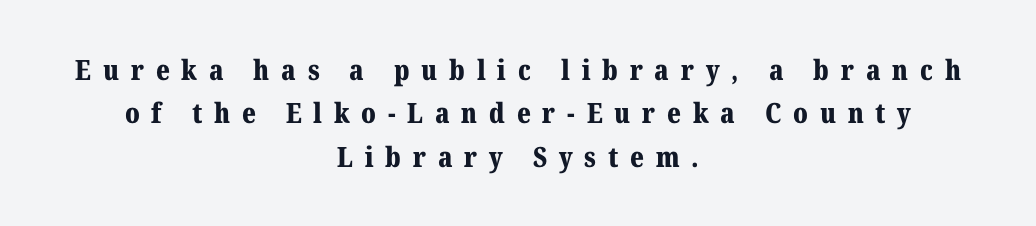
The image shows 28 px bold serif type, upright; set centered, normal line spacing (1.55x), unusually wide letter spacing (+0.42 em), not underlined; medium stroke contrast and a medium x-height.
